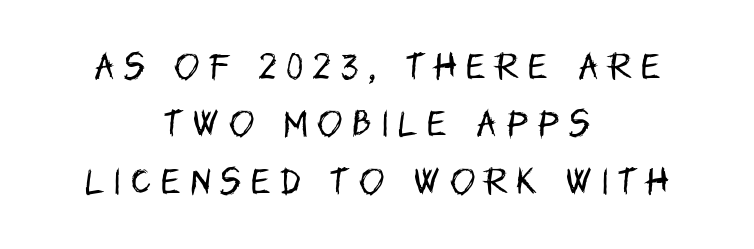
The image shows 30 px regular-weight, condensed sans-serif type, upright; set centered, loose line spacing (1.91x), unusually wide letter spacing (+0.33 em), not underlined; low stroke contrast and a large x-height.
